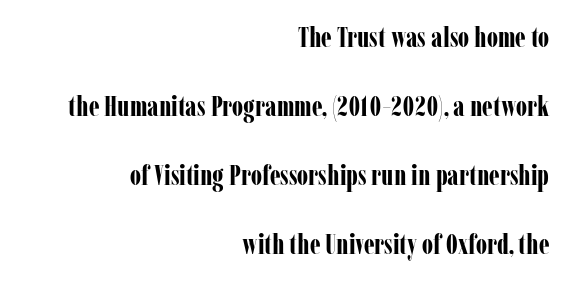
Q: Is the text bold? A: Yes.
Q: Is the text italic (slanted)? A: No, it is upright.
Q: Is the typeface a serif or a sans-serif typeface? A: Serif.
Q: Is the text underlined? A: No.
Q: How is the paragraph aligned? A: Right-aligned.
Q: Is the spacing between letters normal or unusually wide? A: Normal.
Q: Is the spacing between lines tight, normal or loose? A: Loose.
Q: Width (condensed, normal, or wide)? A: Condensed.
Q: Stroke contrast? A: Low.
Q: x-height? A: Medium.
Q: Monospaced? A: No.
